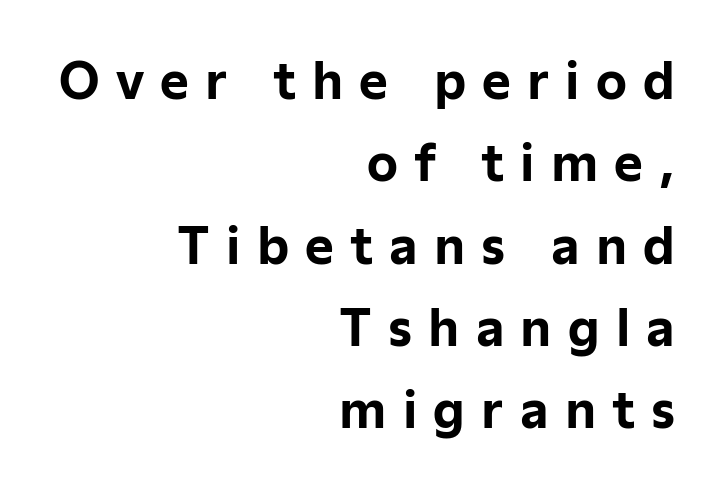
Q: Is the text bold? A: Yes.
Q: Is the text italic (slanted)? A: No, it is upright.
Q: Is the typeface a serif or a sans-serif typeface? A: Sans-serif.
Q: Is the text underlined? A: No.
Q: How is the paragraph aligned? A: Right-aligned.
Q: Is the spacing between letters normal or unusually wide? A: Unusually wide.
Q: Is the spacing between lines tight, normal or loose? A: Normal.
Q: Width (condensed, normal, or wide)? A: Normal.
Q: Stroke contrast? A: Low.
Q: x-height? A: Medium.
Q: Monospaced? A: No.
